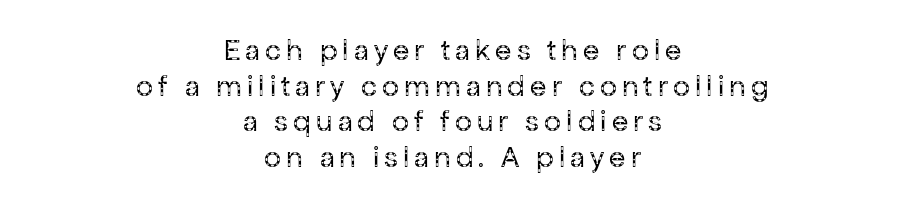
The image shows 30 px regular-weight sans-serif type, upright; set centered, line spacing 1.19x, not underlined; low stroke contrast and a medium x-height.
